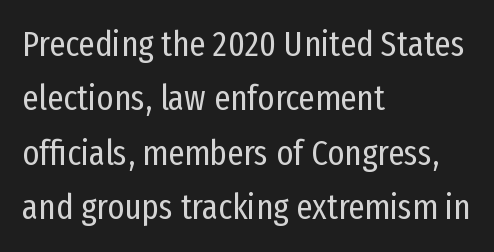
The rag falls on the right side of this text block. This is the regular roman posture of the typeface. Successive baselines arrive at the customary interval. A typesetter would label this face a sans. Honestly, the letter spacing is just normal — you wouldn't notice it. The space directly below the letters is spotless.
